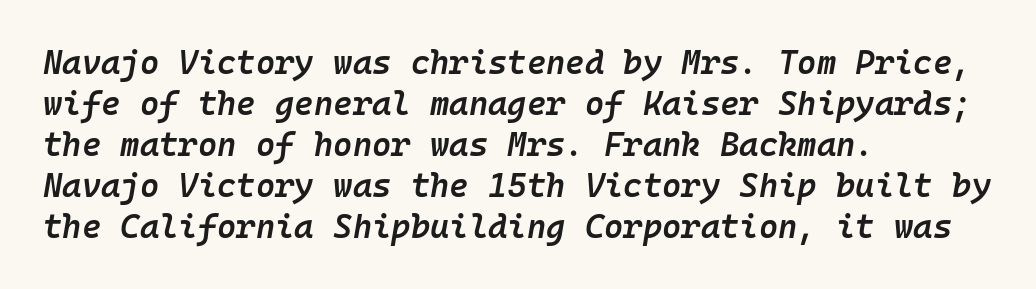
The image shows 33 px semibold type, italic (leaning right), monospaced; set left-aligned, line spacing 1.24x, normal letter spacing, not underlined; low stroke contrast and a medium x-height.
